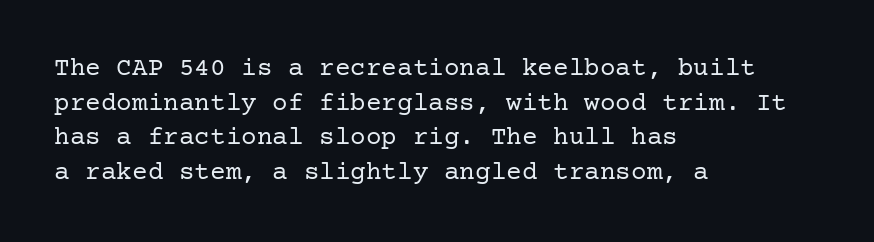
The image shows 26 px text type, upright; set left-aligned, normal line spacing (1.33x), normal letter spacing, not underlined.
